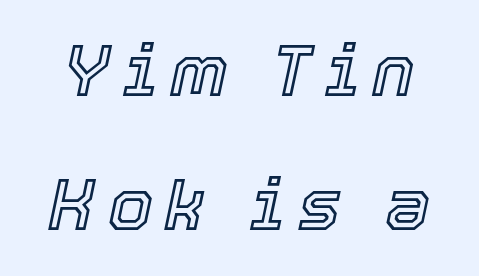
Q: Is the text italic (slanted)? A: Yes, it leans right by about 12 degrees.
Q: Is the text underlined? A: No.
Q: Width (condensed, normal, or wide)? A: Normal.
Q: x-height? A: Medium.
Q: Monospaced? A: No.
